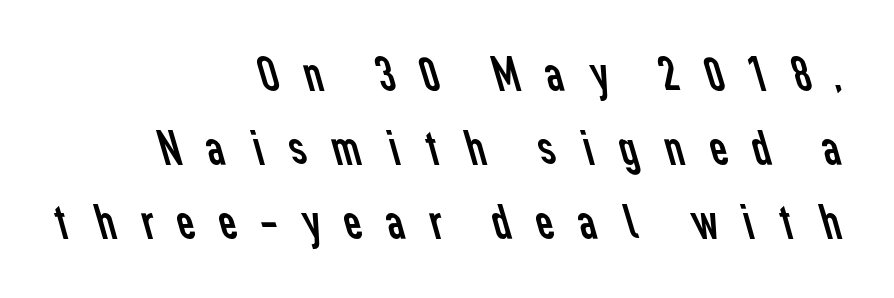
{"serif": "no", "bold": "no", "weight": "regular", "width": "normal", "stroke_contrast": "low", "x_height": "medium", "monospaced": "no", "underline": "no", "align": "right", "line_spacing": "normal", "line_spacing_ratio": 1.48, "letter_spacing": "wide", "letter_spacing_em": 0.4, "glyph_px": 50}
